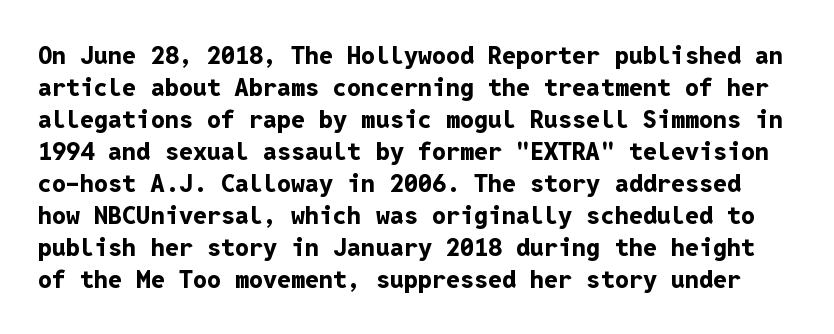
Each row of text sits above clean, open space. In terms of leading, this rendering sits right in the middle. Characters remain perfectly vertical along every line. The sample has been set heavy, in full bold. The horizontal fit of the characters is conventional and even.
